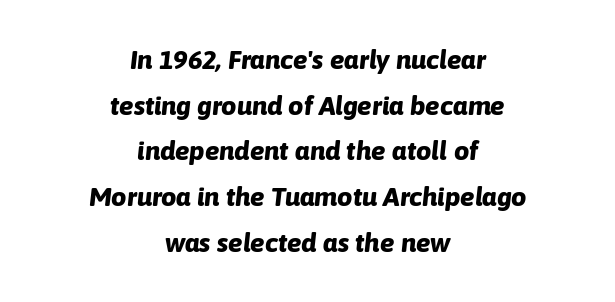
Q: Is the text bold? A: Yes.
Q: Is the text italic (slanted)? A: Yes, it leans right by about 6 degrees.
Q: Is the text underlined? A: No.
Q: How is the paragraph aligned? A: Centered.
Q: Is the spacing between letters normal or unusually wide? A: Normal.
Q: Is the spacing between lines tight, normal or loose? A: Normal.
